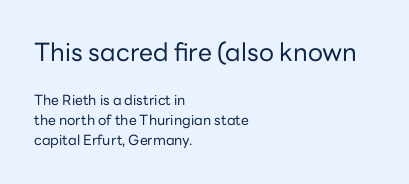
{"italic": "no", "bold": "no", "underline": "no", "align": "left", "line_spacing": "normal", "line_spacing_ratio": 1.44, "letter_spacing": "normal", "letter_spacing_em": 0.0, "larger_block": "first", "size_ratio": 1.79, "glyph_px": 25}
